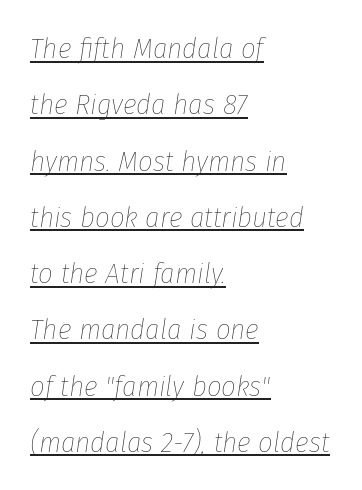
The image shows 29 px thin, condensed type, italic (leaning right); set left-aligned, loose line spacing (1.94x), normal letter spacing, underlined; low stroke contrast and a medium x-height.
